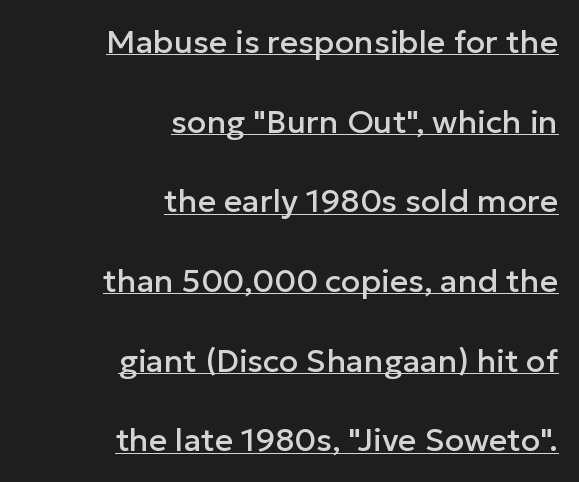
{"serif": "no", "italic": "no", "width": "normal", "stroke_contrast": "low", "x_height": "medium", "monospaced": "no", "underline": "yes", "align": "right", "line_spacing": "loose", "line_spacing_ratio": 2.49, "letter_spacing": "normal", "letter_spacing_em": 0.0, "glyph_px": 32}
